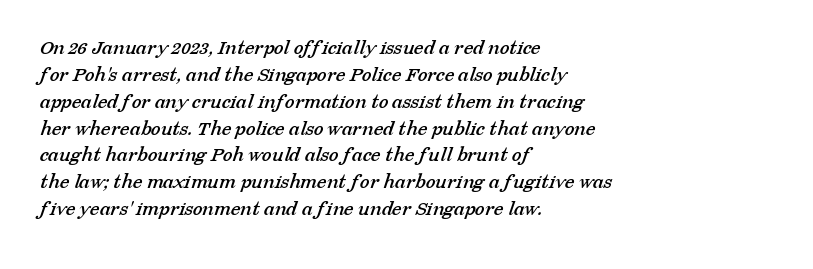
The image shows 22 px text type; set left-aligned, line spacing 1.22x, normal letter spacing, not underlined.
